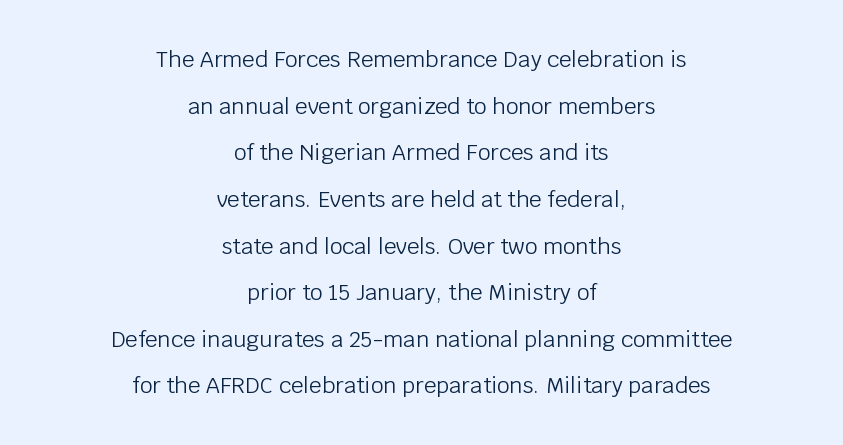
{"italic": "no", "bold": "no", "underline": "no", "align": "center", "line_spacing": "loose", "line_spacing_ratio": 2.12, "letter_spacing": "normal", "letter_spacing_em": 0.0, "glyph_px": 22}
